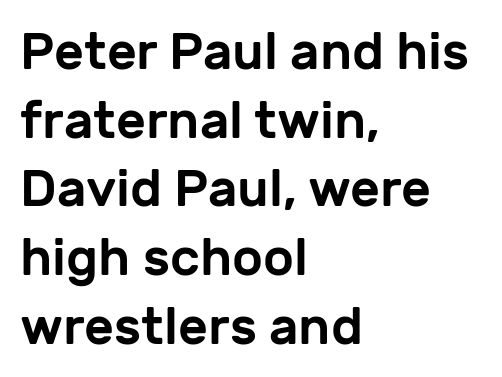
Honestly, there is no underline to notice here at all. Note: no serifs on the glyphs. Notice how the stems are strictly vertical — no italics here. Does the copy run flush right? No — it runs flush left.
